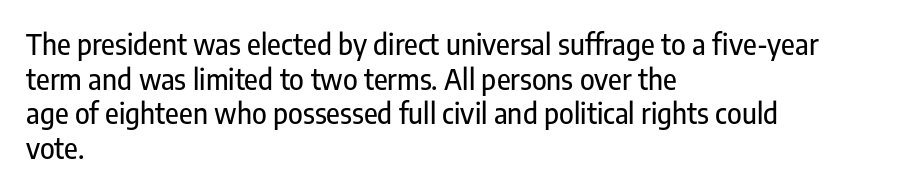
The image shows 28 px condensed sans-serif type, upright; set left-aligned, line spacing 1.24x, normal letter spacing, not underlined; low stroke contrast and a medium x-height.
